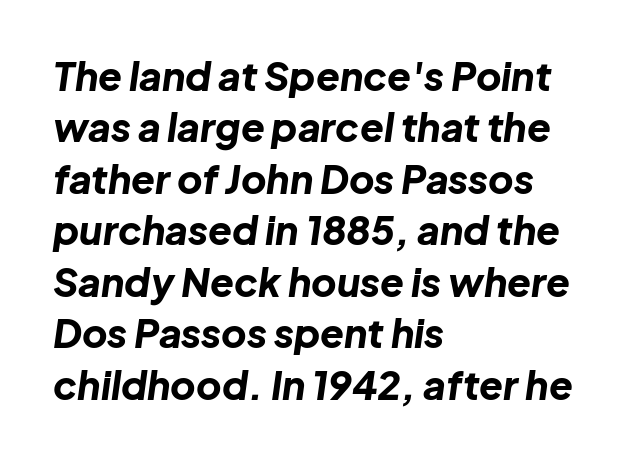
The image shows 39 px bold type, italic (leaning right); set left-aligned, normal line spacing (1.32x), normal letter spacing, not underlined; low stroke contrast and a medium x-height.
